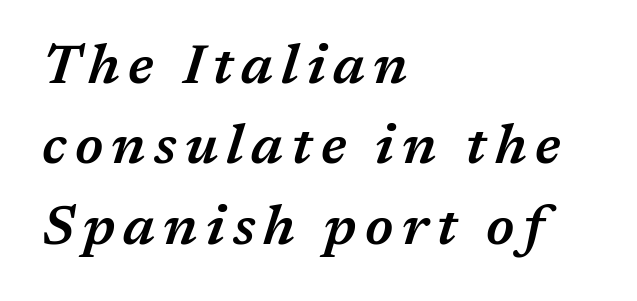
The image shows 55 px semibold type, italic (leaning right); set left-aligned, normal line spacing (1.46x), not underlined; medium stroke contrast and a medium x-height.
